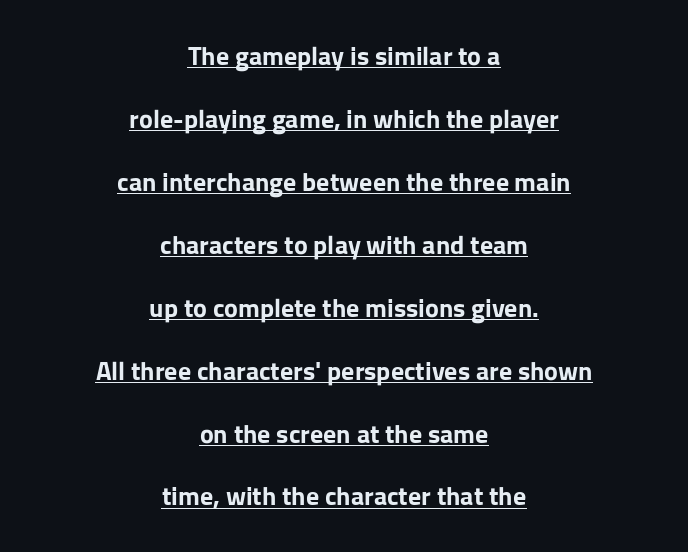
The image shows 26 px bold type, upright; set centered, loose line spacing (2.42x), normal letter spacing, underlined.
